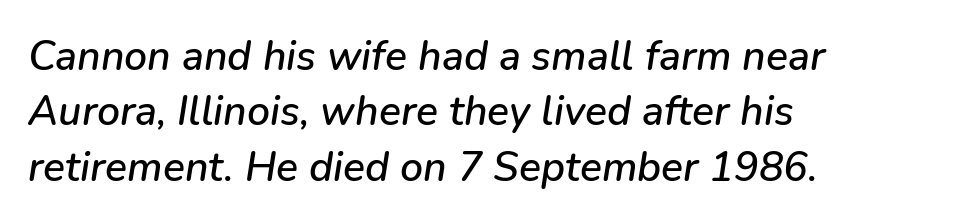
Descenders hang freely into open space. Do the characters align in a grid? No, the font is proportional. Teacher's note: observe the even left margin — that is flush-left alignment. Students, observe: this is what conventionally led text looks like. Quick note: italic. The gaps between neighbouring characters are ordinary and unremarkable.
